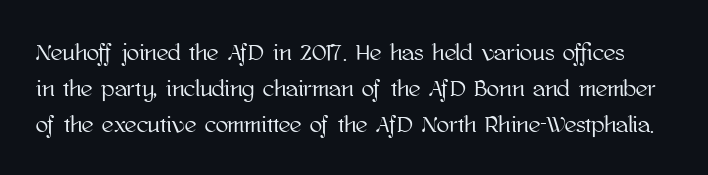
{"italic": "no", "underline": "no", "line_spacing": "normal", "line_spacing_ratio": 1.57, "letter_spacing": "normal", "letter_spacing_em": 0.0, "glyph_px": 23}
